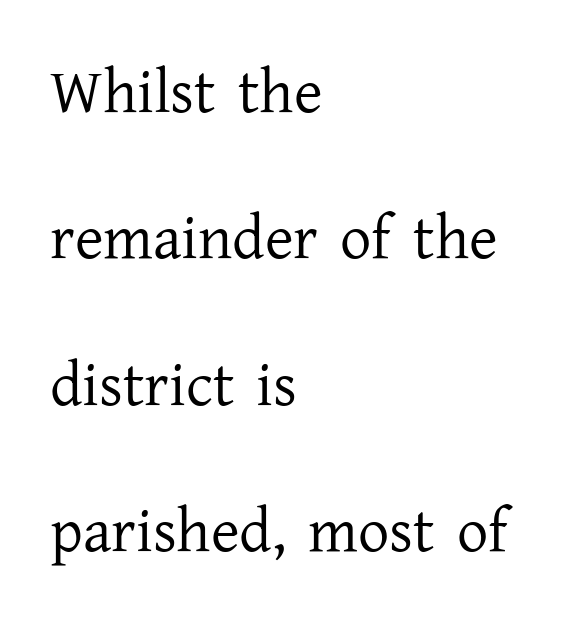
Check under the words: just untouched page. The line texture is even and compact thanks to regular tracking. The letterforms sit at book weight or below. Honestly, the rows look like they've been pulled way apart. This sample uses a serif face.
